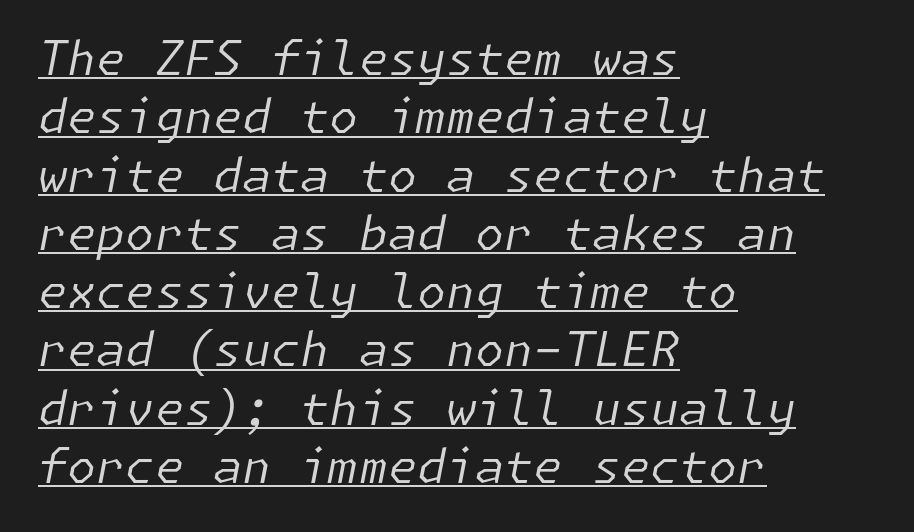
{"italic": "yes", "lean": "right", "slant_degrees": 11, "bold": "no", "weight": "regular", "width": "normal", "stroke_contrast": "low", "x_height": "medium", "underline": "yes", "align": "left", "line_spacing_ratio": 1.24, "letter_spacing": "normal", "letter_spacing_em": 0.0, "glyph_px": 47}
